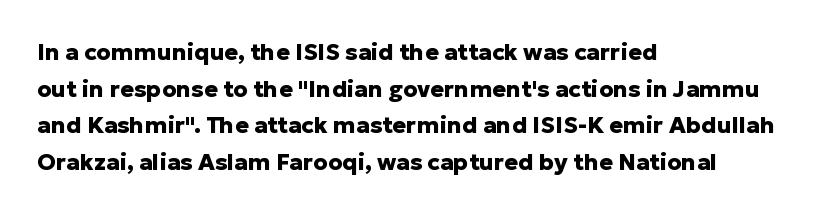
The image shows 23 px bold type, upright; set left-aligned, normal line spacing (1.59x), normal letter spacing, not underlined.
